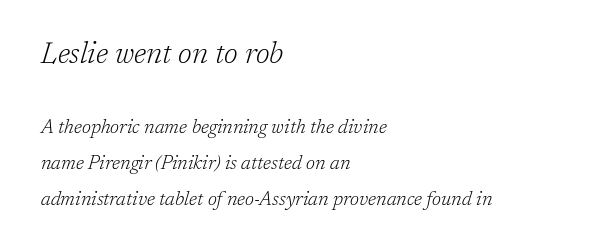
The rendering keeps characters at their native spacing. Character widths vary here, with narrow letters taking less room than wide ones. The letters are slanted; this is an italic face. Note: larger setting up top, smaller setting below. Decoration check: the copy has no underline. Teacher's note: observe the even left margin — that is flush-left alignment.
